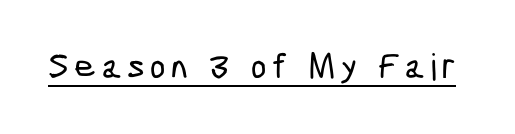
{"serif": "no", "width": "condensed", "stroke_contrast": "low", "x_height": "medium", "monospaced": "no", "underline": "yes", "glyph_px": 37}
